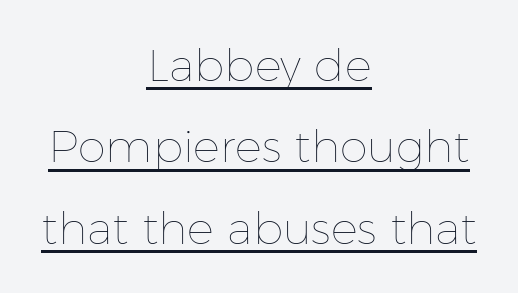
{"italic": "no", "bold": "no", "weight": "thin", "width": "normal", "stroke_contrast": "low", "x_height": "medium", "monospaced": "no", "underline": "yes", "align": "center", "line_spacing_ratio": 1.81, "letter_spacing": "normal", "letter_spacing_em": 0.0, "glyph_px": 45}
